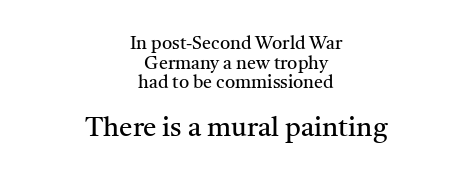
Q: Is the text bold? A: No.
Q: Is the text italic (slanted)? A: No, it is upright.
Q: Is the text underlined? A: No.
Q: How is the paragraph aligned? A: Centered.
Q: Is the spacing between letters normal or unusually wide? A: Normal.
Q: Is the spacing between lines tight, normal or loose? A: Tight.
Q: Which block of text is set in a larger size, the first (top) or the second (bottom)? A: The second (bottom) one.
